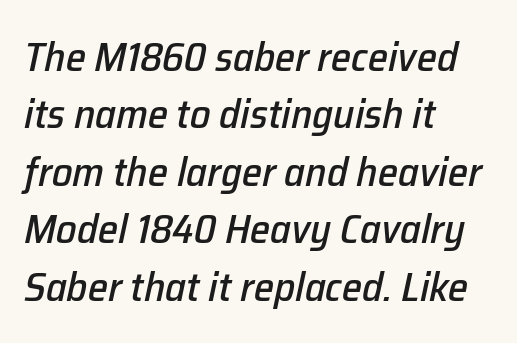
The image shows 41 px text type, italic (leaning right); set left-aligned, normal line spacing (1.4x), normal letter spacing, not underlined; low stroke contrast and a medium x-height.
